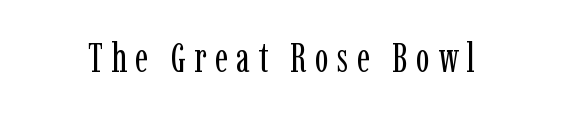
Is the type heavy? It reads as light-to-regular instead. When letters stand straight like this, we call the style roman or upright. Check where the strokes stop: tiny serifs finish them off. The face used here is rendered with a markedly widened letterfit.
